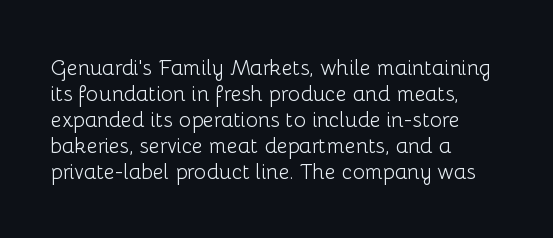
The typography opts for an upright posture over an oblique one. Unmarked baselines from the first word to the last. Students, note that the glyphs here touch the page at normal intervals. Which margin do the lines hug? The left one — the right edge is uneven. The typesetting does not lean heavy: it is not bold.
